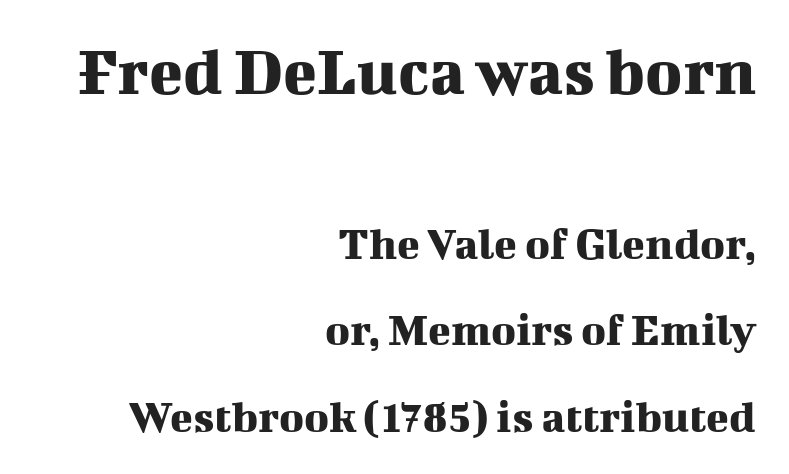
{"serif": "yes", "italic": "no", "width": "normal", "stroke_contrast": "medium", "x_height": "medium", "monospaced": "no", "underline": "no", "align": "right", "line_spacing_ratio": 1.84, "letter_spacing": "normal", "letter_spacing_em": 0.0, "larger_block": "first", "size_ratio": 1.49, "glyph_px": 70}
